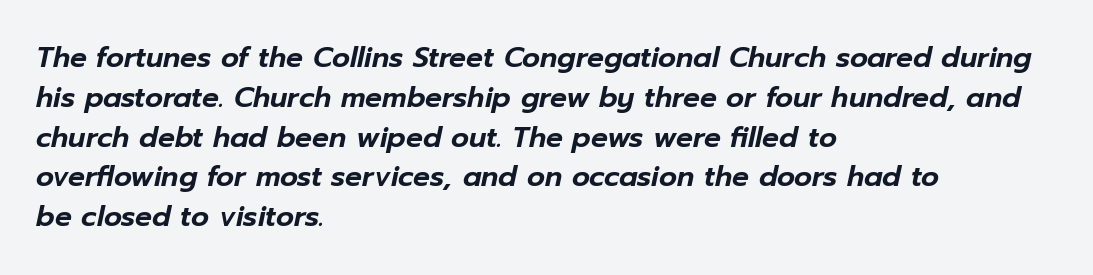
This sample has the flowing, uneven cadence of proportional lettering. Nothing unusual about the tracking: characters are spaced as the font intends. The passage shown leans; its letterforms are oblique. This sample is left-justified, so line endings fall wherever the words run out. The block of text has a typical density, with ordinary space between rows. Descenders hang freely into open space.
